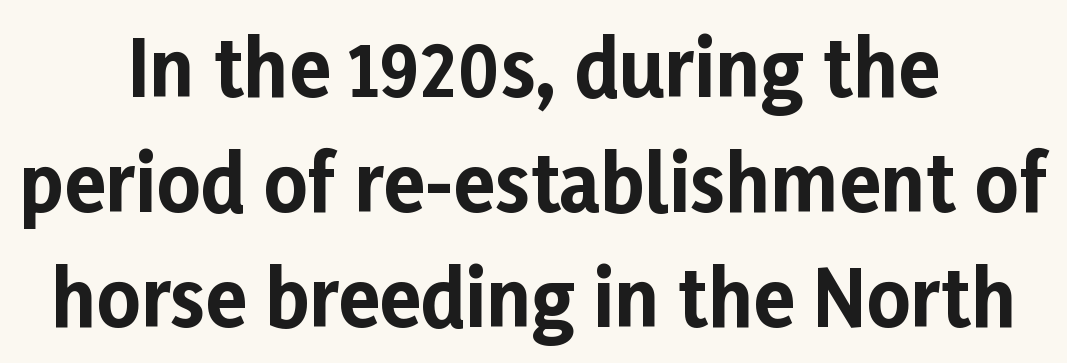
The image shows 76 px bold sans-serif type, upright; set centered, normal line spacing (1.51x), normal letter spacing, not underlined; low stroke contrast and a medium x-height.
